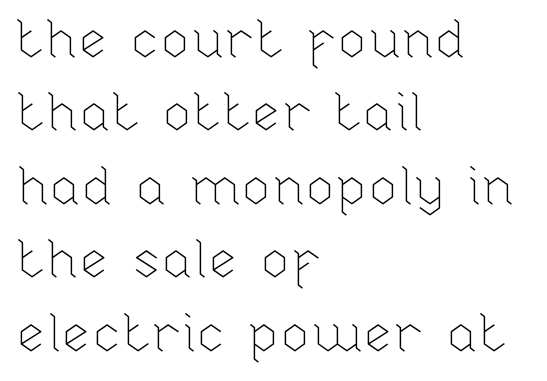
{"italic": "no", "bold": "no", "weight": "thin", "width": "normal", "stroke_contrast": "low", "x_height": "medium", "monospaced": "no", "underline": "no", "align": "left", "line_spacing": "normal", "line_spacing_ratio": 1.36, "letter_spacing": "normal", "letter_spacing_em": 0.0, "glyph_px": 54}
